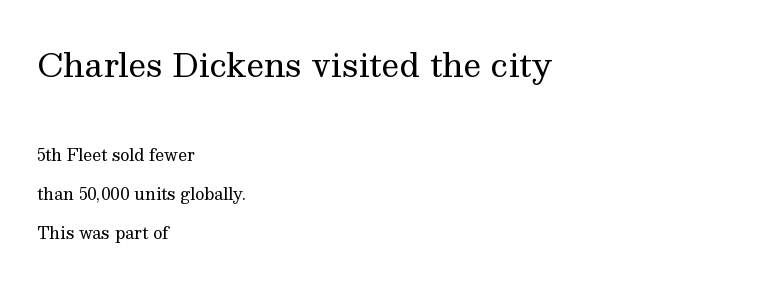
Q: Is the text bold? A: No.
Q: Is the text italic (slanted)? A: No, it is upright.
Q: Is the typeface a serif or a sans-serif typeface? A: Serif.
Q: Is the text underlined? A: No.
Q: How is the paragraph aligned? A: Left-aligned.
Q: Is the spacing between letters normal or unusually wide? A: Normal.
Q: Is the spacing between lines tight, normal or loose? A: Loose.
Q: Which block of text is set in a larger size, the first (top) or the second (bottom)? A: The first (top) one.
Q: Width (condensed, normal, or wide)? A: Normal.
Q: Stroke contrast? A: Medium.
Q: x-height? A: Medium.
Q: Monospaced? A: No.
